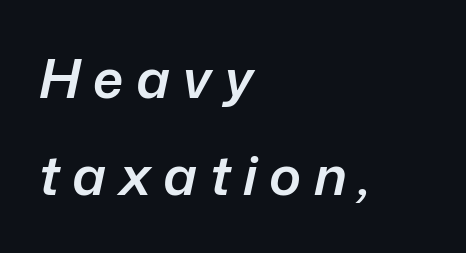
The image shows 54 px semibold type, italic (leaning right); set left-aligned, line spacing 1.8x, unusually wide letter spacing (+0.23 em), not underlined; low stroke contrast and a medium x-height.
